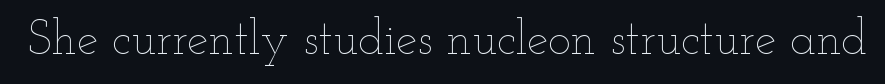
The image shows 48 px thin, wide type, upright; set normal letter spacing, not underlined; low stroke contrast and a small x-height.
